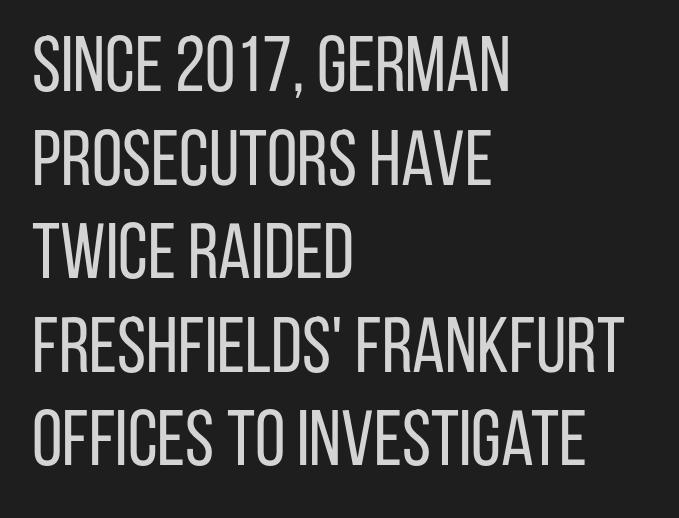
Q: Is the text bold? A: No.
Q: Is the text italic (slanted)? A: No, it is upright.
Q: Is the typeface a serif or a sans-serif typeface? A: Sans-serif.
Q: Is the text underlined? A: No.
Q: How is the paragraph aligned? A: Left-aligned.
Q: Is the spacing between letters normal or unusually wide? A: Normal.
Q: Width (condensed, normal, or wide)? A: Condensed.
Q: Stroke contrast? A: Low.
Q: x-height? A: Large.
Q: Monospaced? A: No.
